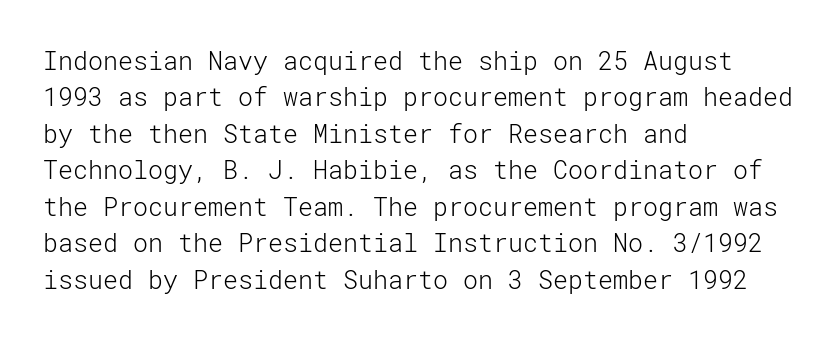
Q: Is the text bold? A: No.
Q: Is the text italic (slanted)? A: No, it is upright.
Q: Is the text underlined? A: No.
Q: How is the paragraph aligned? A: Left-aligned.
Q: Is the spacing between letters normal or unusually wide? A: Normal.
Q: Is the spacing between lines tight, normal or loose? A: Normal.
